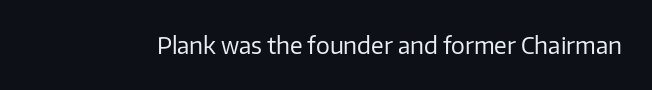
The type is set solid horizontally, with unmodified tracking. Words float on clear page, feet unadorned. A quiet, ordinary-to-light weight characterises the typeface. The type sits square on the baseline with zero lean.
